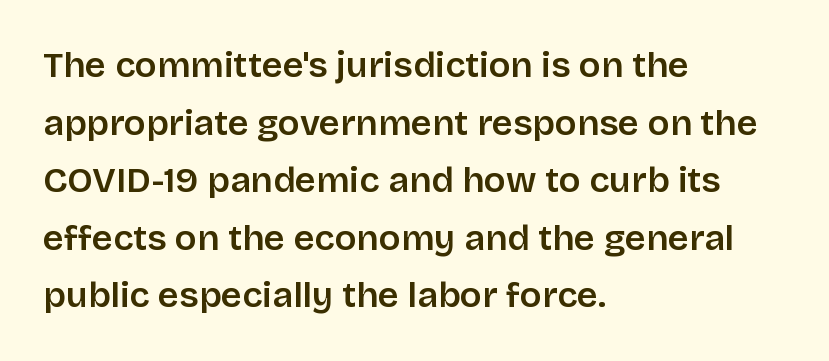
{"serif": "no", "italic": "no", "bold": "semi", "weight": "semibold", "width": "normal", "stroke_contrast": "low", "x_height": "large", "monospaced": "no", "underline": "no", "align": "left", "line_spacing": "normal", "line_spacing_ratio": 1.6, "letter_spacing": "normal", "letter_spacing_em": 0.0, "glyph_px": 36}
